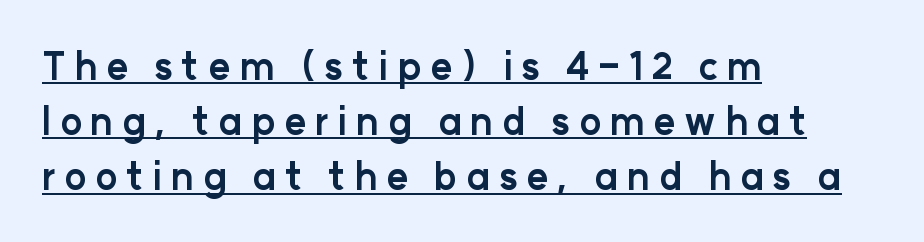
This is the regular roman posture of the typeface. Between one letter and the next there's a generous, obvious gap. The face used here is a sans, in the tradition of grotesques and geometrics. Caption: multi-line text, flush left, ragged right.
